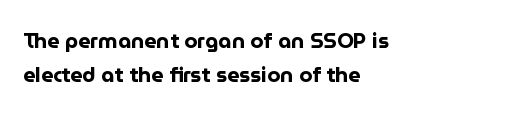
This sample uses plain, unmodified letter spacing. The lines are quadded left. If you measured baseline to baseline, you'd find a middling distance. A dark, heavy texture on the line: the type is bold. Unmarked baselines from the first word to the last.
